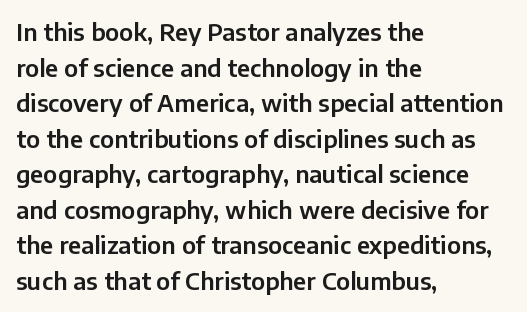
Q: Is the text italic (slanted)? A: No, it is upright.
Q: Is the text underlined? A: No.
Q: How is the paragraph aligned? A: Left-aligned.
Q: Is the spacing between letters normal or unusually wide? A: Normal.
Q: Is the spacing between lines tight, normal or loose? A: Normal.
